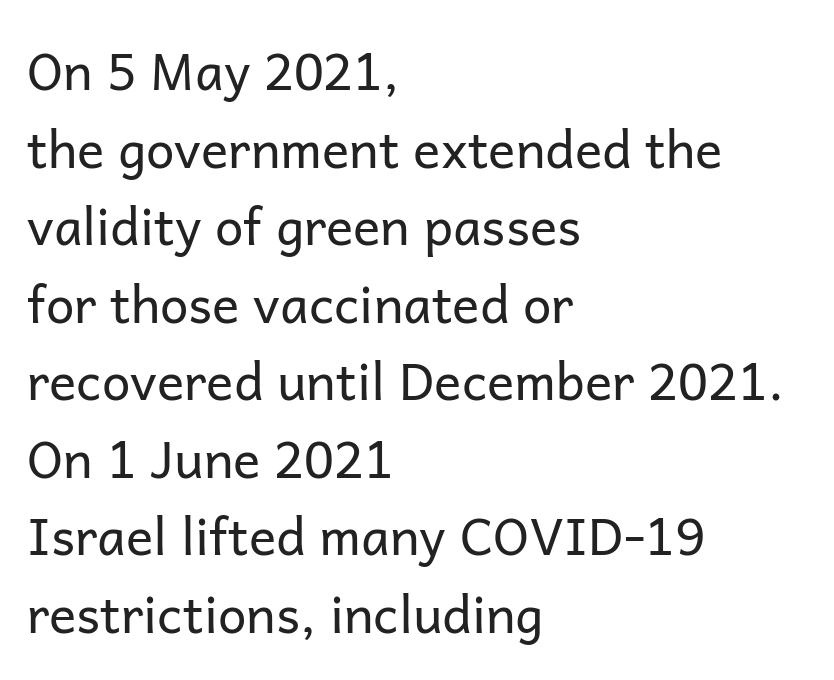
Observe the absence of serifs on each vertical stroke in this sample. The letterforms sit shoulder to shoulder at normal distance. You could not count columns in this text — the font is proportionally spaced. The lines sit at an ordinary, default distance from one another. Ascenders rise straight up at ninety degrees. Glance below the letters and you will spot only blank space.
